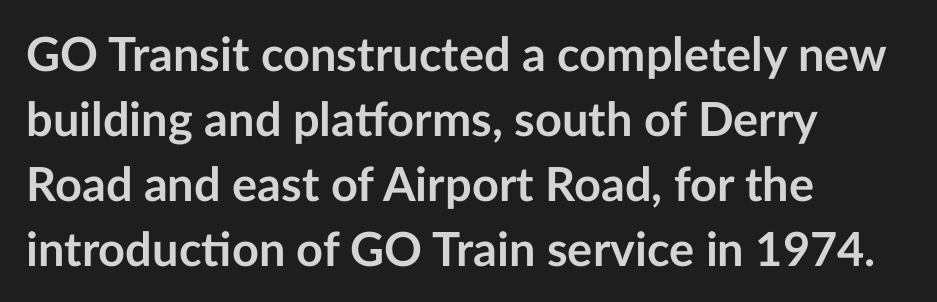
The image shows 47 px semibold sans-serif type, upright; set left-aligned, normal line spacing (1.38x), normal letter spacing, not underlined; low stroke contrast and a medium x-height.
